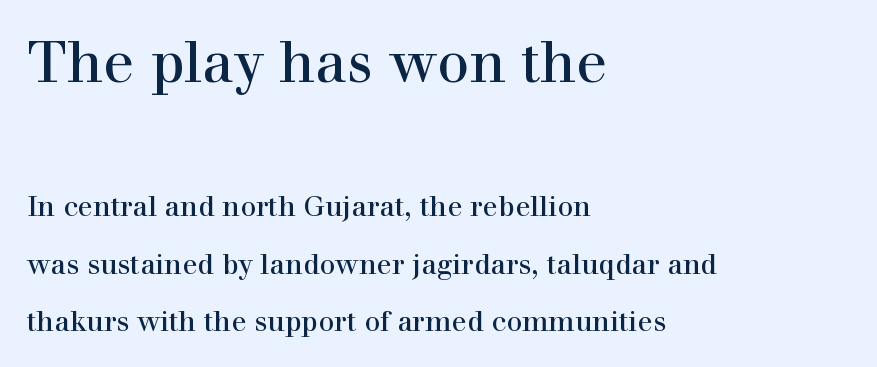
The image shows 57 px regular-weight serif type, upright; set left-aligned, loose line spacing (2.05x), normal letter spacing, not underlined; the first (top) block is 2.04x larger; high stroke contrast and a medium x-height.
